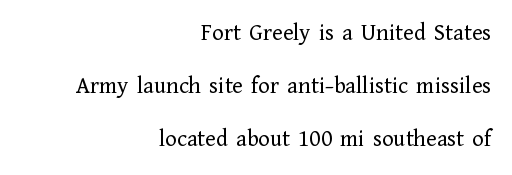
The font sits on the lighter half of the weight spectrum, regular included. Whoever set this chose breathing room over compactness in the vertical rhythm. The line texture is even and compact thanks to regular tracking. The rag falls on the left side of this text block. The space directly below the letters is spotless.
